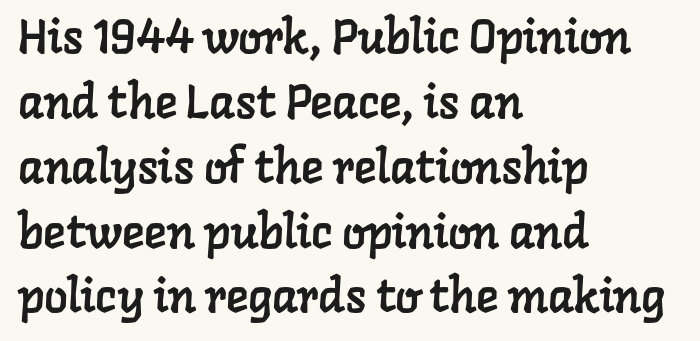
The image shows 47 px serif type; set left-aligned, normal line spacing (1.38x), normal letter spacing, not underlined; low stroke contrast and a medium x-height.
